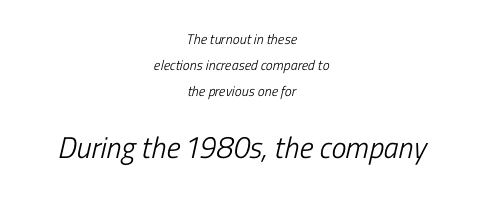
Q: Is the text bold? A: No.
Q: Is the typeface a serif or a sans-serif typeface? A: Sans-serif.
Q: Is the text underlined? A: No.
Q: How is the paragraph aligned? A: Centered.
Q: Is the spacing between letters normal or unusually wide? A: Normal.
Q: Which block of text is set in a larger size, the first (top) or the second (bottom)? A: The second (bottom) one.
Q: Width (condensed, normal, or wide)? A: Condensed.
Q: Stroke contrast? A: Low.
Q: x-height? A: Medium.
Q: Monospaced? A: No.
